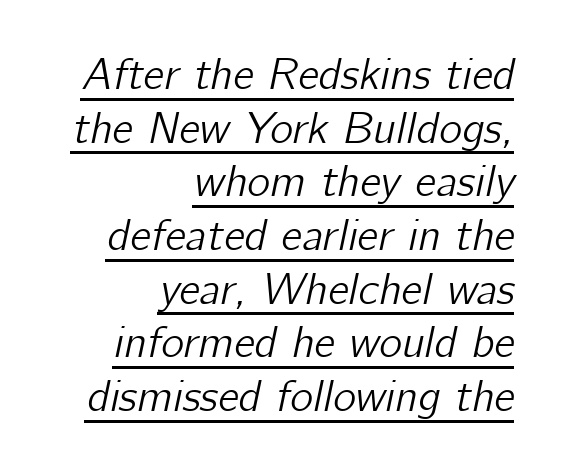
Q: Is the text italic (slanted)? A: Yes, it leans right by about 12 degrees.
Q: Is the text underlined? A: Yes.
Q: How is the paragraph aligned? A: Right-aligned.
Q: Is the spacing between letters normal or unusually wide? A: Normal.
Q: Width (condensed, normal, or wide)? A: Normal.
Q: Stroke contrast? A: Low.
Q: x-height? A: Medium.
Q: Monospaced? A: No.
